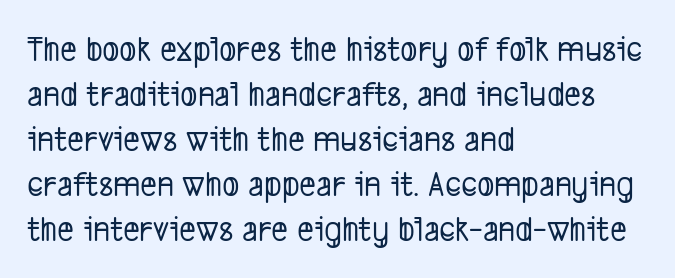
The image shows 36 px condensed sans-serif type; set left-aligned, normal line spacing (1.25x), normal letter spacing, not underlined; low stroke contrast and a medium x-height.
